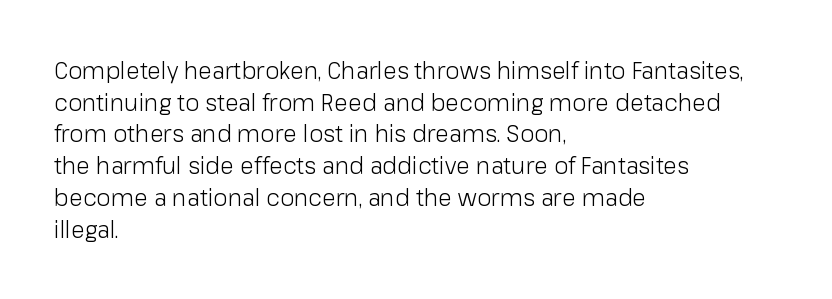
Q: Is the text bold? A: No.
Q: Is the text italic (slanted)? A: No, it is upright.
Q: Is the text underlined? A: No.
Q: How is the paragraph aligned? A: Left-aligned.
Q: Is the spacing between letters normal or unusually wide? A: Normal.
Q: Is the spacing between lines tight, normal or loose? A: Normal.
